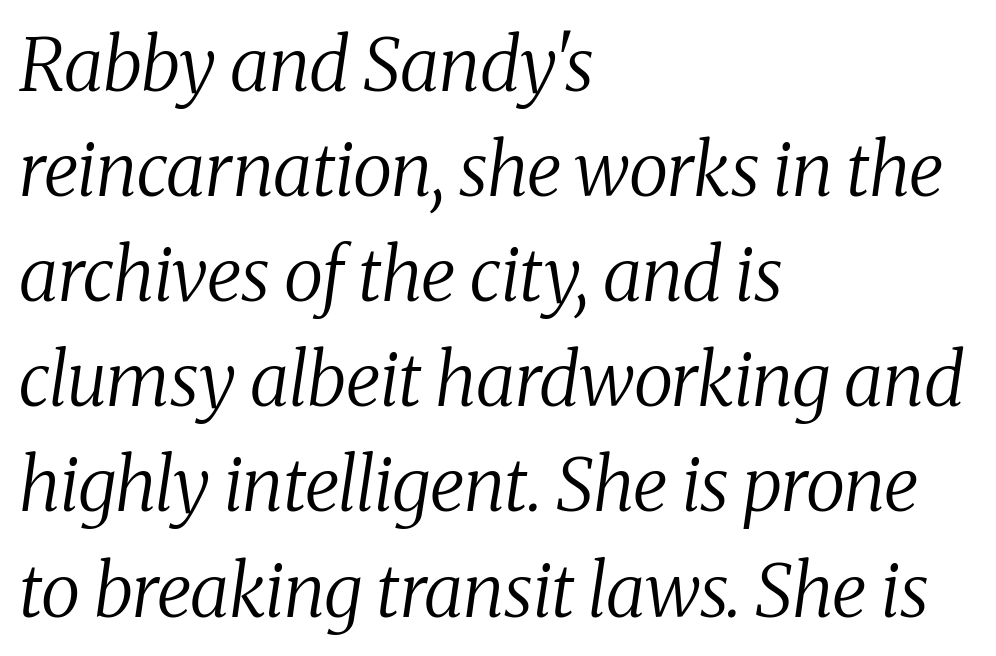
Q: Is the text bold? A: No.
Q: Is the text italic (slanted)? A: Yes, it leans right by about 8 degrees.
Q: Is the typeface a serif or a sans-serif typeface? A: Serif.
Q: Is the text underlined? A: No.
Q: How is the paragraph aligned? A: Left-aligned.
Q: Is the spacing between letters normal or unusually wide? A: Normal.
Q: Is the spacing between lines tight, normal or loose? A: Normal.
Q: Width (condensed, normal, or wide)? A: Normal.
Q: Stroke contrast? A: Medium.
Q: x-height? A: Medium.
Q: Monospaced? A: No.
